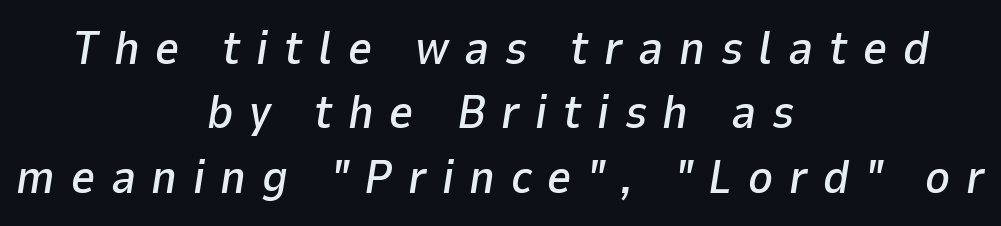
{"italic": "yes", "lean": "right", "slant_degrees": 9, "width": "normal", "stroke_contrast": "low", "x_height": "medium", "monospaced": "no", "underline": "no", "align": "center", "line_spacing": "normal", "line_spacing_ratio": 1.37, "letter_spacing": "wide", "letter_spacing_em": 0.33, "glyph_px": 47}
